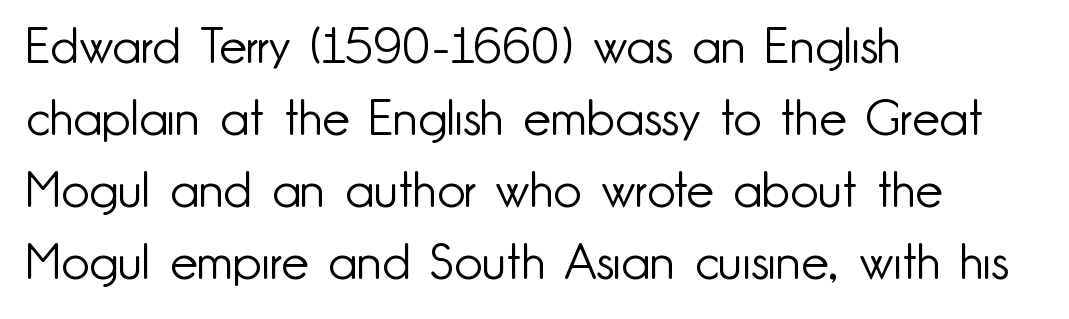
{"serif": "no", "italic": "no", "bold": "no", "weight": "light", "width": "normal", "stroke_contrast": "low", "x_height": "small", "monospaced": "no", "underline": "no", "align": "left", "line_spacing": "normal", "line_spacing_ratio": 1.47, "letter_spacing": "normal", "letter_spacing_em": 0.0, "glyph_px": 49}
